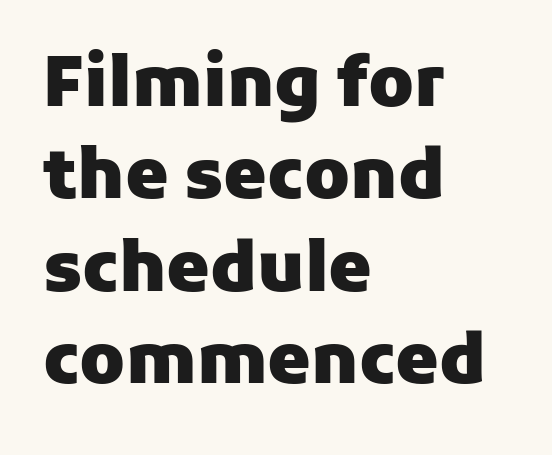
This rendering features lettering with no underline. Strokes here are thick enough to call this a true bold. Here the designer chose a conventional face with non-uniform glyph widths. Here the glyphs are tracked normally, forming tight word shapes.
